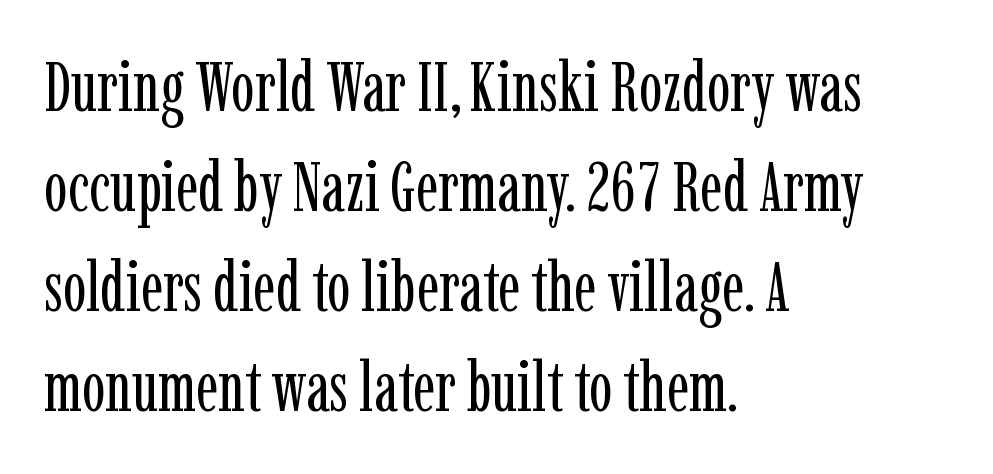
The image shows 70 px regular-weight, condensed serif type, upright; set left-aligned, normal line spacing (1.43x), normal letter spacing, not underlined; low stroke contrast and a medium x-height.
